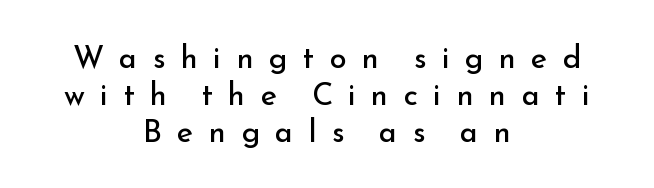
{"serif": "no", "italic": "no", "bold": "no", "weight": "regular", "width": "normal", "stroke_contrast": "low", "x_height": "small", "monospaced": "no", "underline": "no", "align": "center", "line_spacing_ratio": 1.19, "letter_spacing": "wide", "letter_spacing_em": 0.49, "glyph_px": 31}
